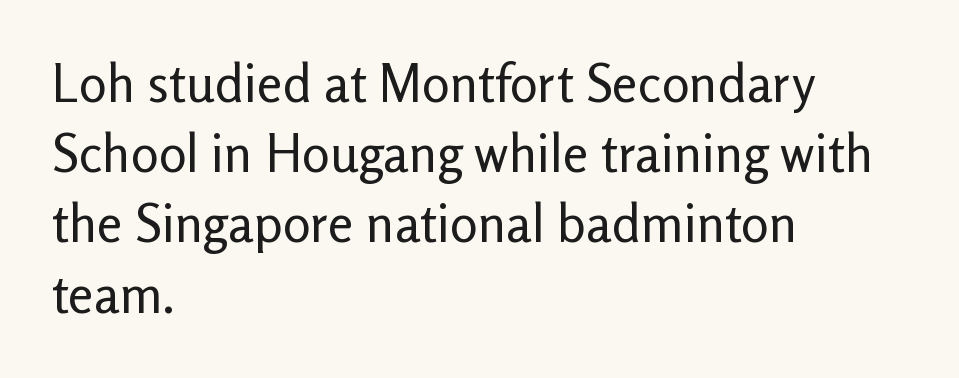
{"serif": "no", "italic": "no", "bold": "no", "weight": "regular", "width": "normal", "stroke_contrast": "low", "x_height": "medium", "monospaced": "no", "underline": "no", "align": "left", "line_spacing": "normal", "line_spacing_ratio": 1.35, "letter_spacing": "normal", "letter_spacing_em": 0.0, "glyph_px": 52}
